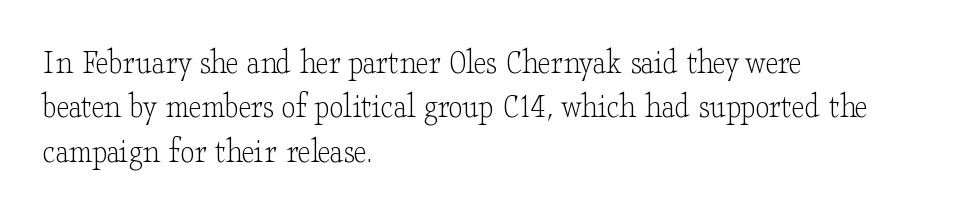
{"serif": "yes", "italic": "no", "bold": "no", "weight": "light", "width": "wide", "stroke_contrast": "low", "x_height": "small", "monospaced": "no", "underline": "no", "align": "left", "line_spacing": "normal", "line_spacing_ratio": 1.27, "letter_spacing": "normal", "letter_spacing_em": 0.0, "glyph_px": 35}
